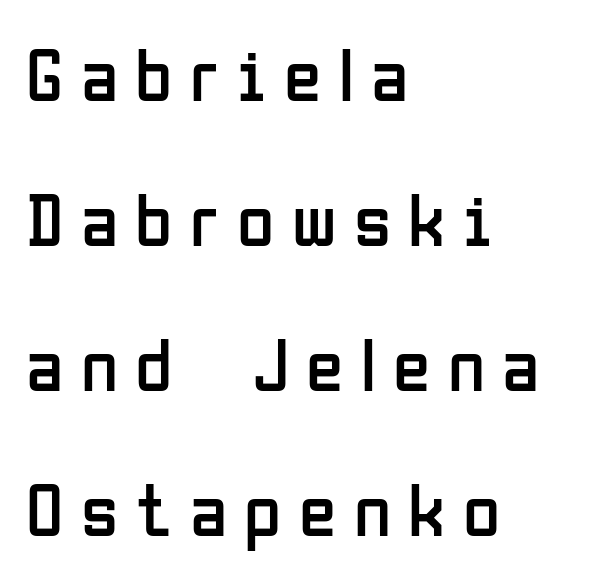
{"serif": "no", "italic": "no", "bold": "no", "weight": "regular", "width": "condensed", "stroke_contrast": "low", "x_height": "medium", "monospaced": "no", "underline": "no", "align": "left", "line_spacing": "loose", "line_spacing_ratio": 1.91, "letter_spacing": "wide", "letter_spacing_em": 0.23, "glyph_px": 76}
